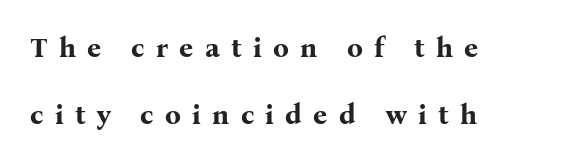
The image shows 28 px bold serif type, upright; set left-aligned, loose line spacing (2.4x), unusually wide letter spacing (+0.4 em), not underlined; medium stroke contrast and a medium x-height.
